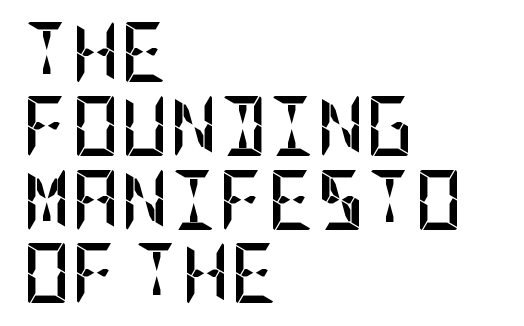
The image shows 60 px semibold, condensed sans-serif type, upright; set left-aligned, line spacing 1.23x, normal letter spacing, not underlined; low stroke contrast and a large x-height.
